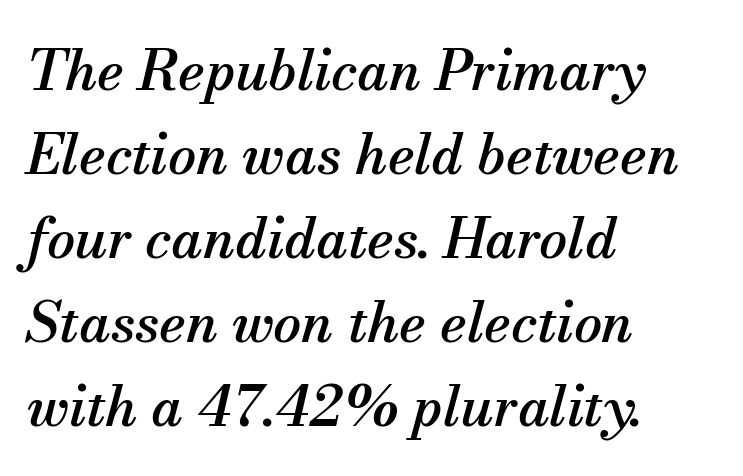
This sample uses plain, unmodified letter spacing. A typesetter would label this face a serif. The lettering tilts uniformly, giving the passage an italic look. Proportional: the letters do not fall into vertical columns.
